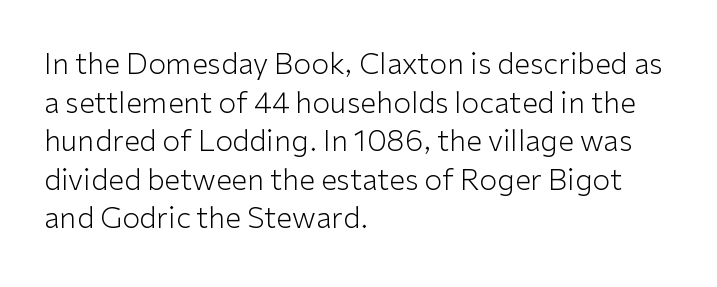
Q: Is the text bold? A: No.
Q: Is the text italic (slanted)? A: No, it is upright.
Q: Is the typeface a serif or a sans-serif typeface? A: Sans-serif.
Q: Is the text underlined? A: No.
Q: How is the paragraph aligned? A: Left-aligned.
Q: Is the spacing between letters normal or unusually wide? A: Normal.
Q: Is the spacing between lines tight, normal or loose? A: Normal.
Q: Width (condensed, normal, or wide)? A: Normal.
Q: Stroke contrast? A: Low.
Q: x-height? A: Medium.
Q: Monospaced? A: No.
